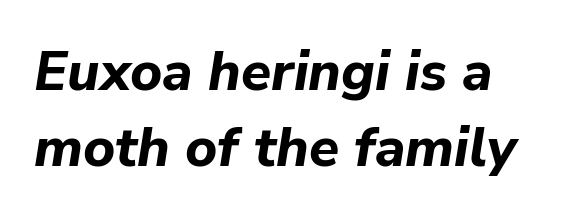
Q: Is the text bold? A: Yes.
Q: Is the text italic (slanted)? A: Yes, it leans right by about 9 degrees.
Q: Is the text underlined? A: No.
Q: Is the spacing between letters normal or unusually wide? A: Normal.
Q: Is the spacing between lines tight, normal or loose? A: Normal.
Q: Width (condensed, normal, or wide)? A: Normal.
Q: Stroke contrast? A: Low.
Q: x-height? A: Medium.
Q: Monospaced? A: No.
